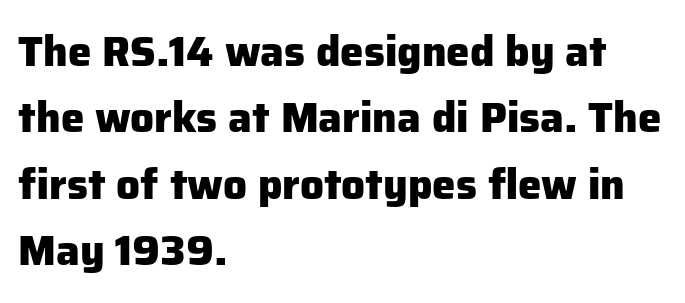
The image shows 42 px heavy sans-serif type, upright; set left-aligned, normal line spacing (1.58x), normal letter spacing, not underlined; low stroke contrast and a medium x-height.
